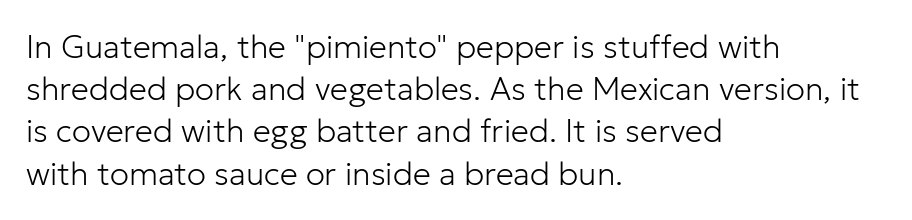
{"serif": "no", "italic": "no", "bold": "no", "weight": "light", "width": "normal", "stroke_contrast": "low", "x_height": "medium", "monospaced": "no", "underline": "no", "align": "left", "line_spacing": "normal", "line_spacing_ratio": 1.32, "letter_spacing": "normal", "letter_spacing_em": 0.0, "glyph_px": 32}
